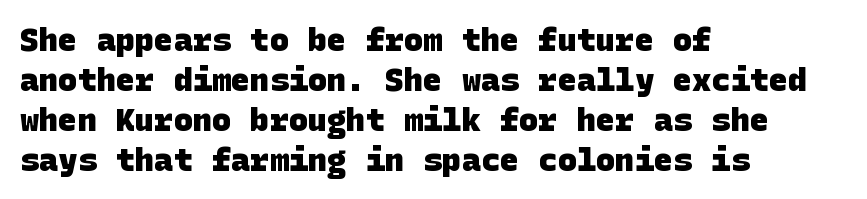
Q: Is the text bold? A: Yes.
Q: Is the typeface a serif or a sans-serif typeface? A: Sans-serif.
Q: Is the text underlined? A: No.
Q: How is the paragraph aligned? A: Left-aligned.
Q: Is the spacing between letters normal or unusually wide? A: Normal.
Q: Is the spacing between lines tight, normal or loose? A: Normal.
Q: Width (condensed, normal, or wide)? A: Normal.
Q: Stroke contrast? A: Low.
Q: x-height? A: Large.
